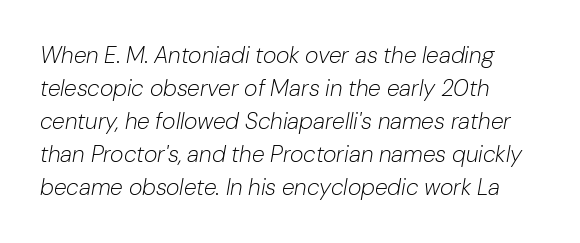
{"italic": "yes", "lean": "right", "slant_degrees": 10, "bold": "no", "underline": "no", "align": "left", "line_spacing": "normal", "line_spacing_ratio": 1.43, "letter_spacing": "normal", "letter_spacing_em": 0.0, "glyph_px": 23}
